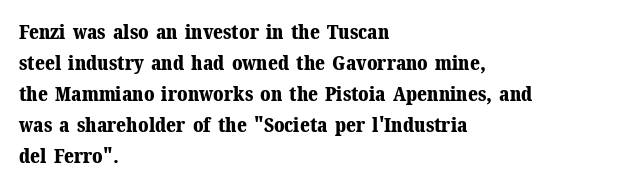
Q: Is the text bold? A: Yes.
Q: Is the text italic (slanted)? A: No, it is upright.
Q: Is the text underlined? A: No.
Q: How is the paragraph aligned? A: Left-aligned.
Q: Is the spacing between letters normal or unusually wide? A: Normal.
Q: Is the spacing between lines tight, normal or loose? A: Normal.
